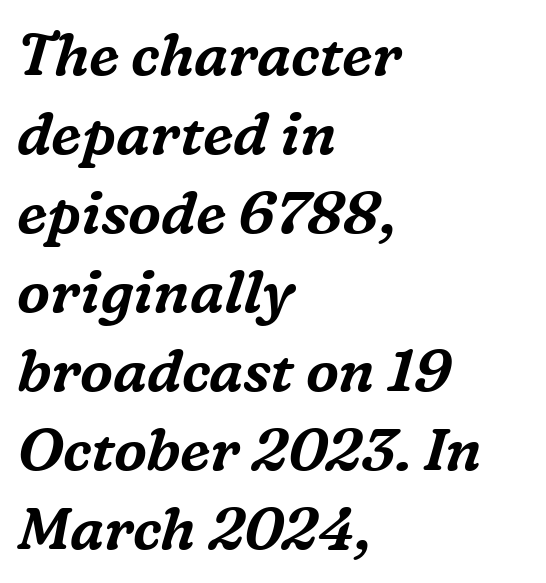
{"serif": "yes", "italic": "yes", "lean": "right", "slant_degrees": 16, "width": "normal", "stroke_contrast": "medium", "x_height": "medium", "monospaced": "no", "underline": "no", "align": "left", "line_spacing": "normal", "line_spacing_ratio": 1.34, "letter_spacing": "normal", "letter_spacing_em": 0.0, "glyph_px": 59}
